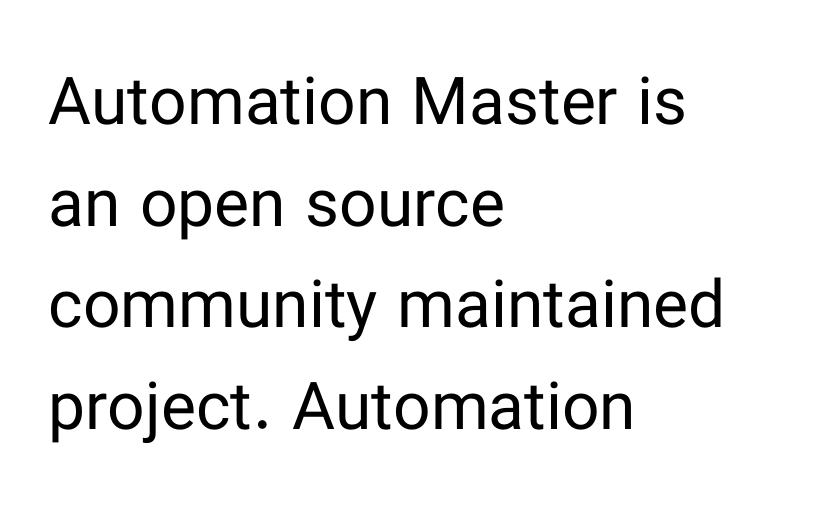
The image shows 66 px regular-weight sans-serif type, upright; set left-aligned, normal line spacing (1.54x), normal letter spacing, not underlined; low stroke contrast and a medium x-height.
